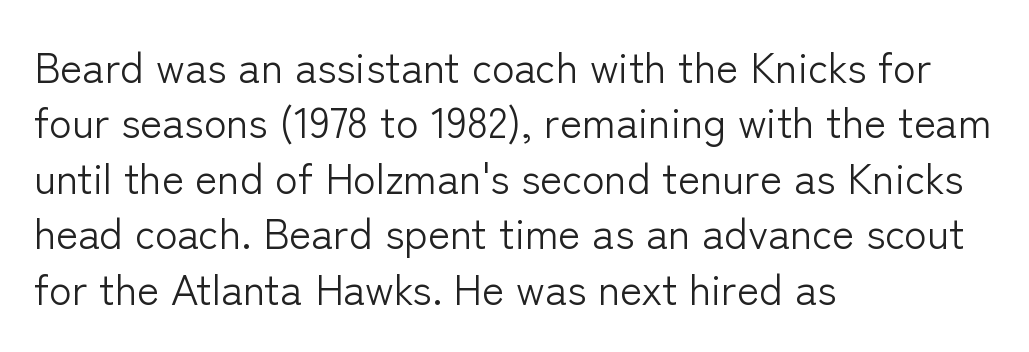
{"serif": "no", "italic": "no", "bold": "no", "weight": "light", "width": "normal", "stroke_contrast": "low", "x_height": "medium", "monospaced": "no", "underline": "no", "align": "left", "line_spacing": "normal", "line_spacing_ratio": 1.32, "letter_spacing": "normal", "letter_spacing_em": 0.0, "glyph_px": 42}
